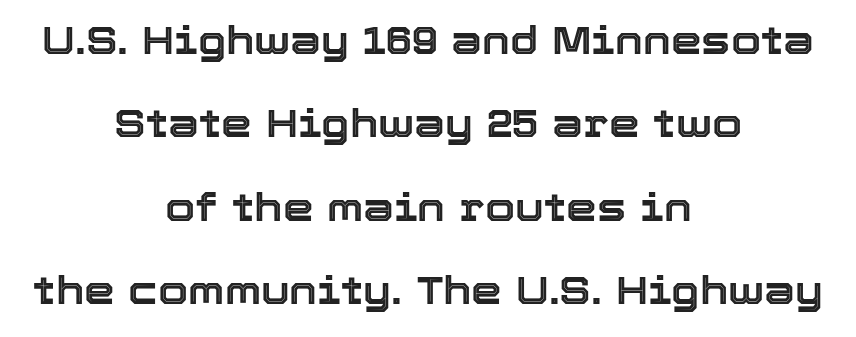
The string is rendered with underlining switched off. Widely set lines give the paragraph a tall, airy silhouette. When letters stand straight like this, we call the style roman or upright. This sample has the flowing, uneven cadence of proportional lettering. Neither beginnings nor endings align; midpoints do. How are the letters spaced? Ordinarily, with no added tracking.
